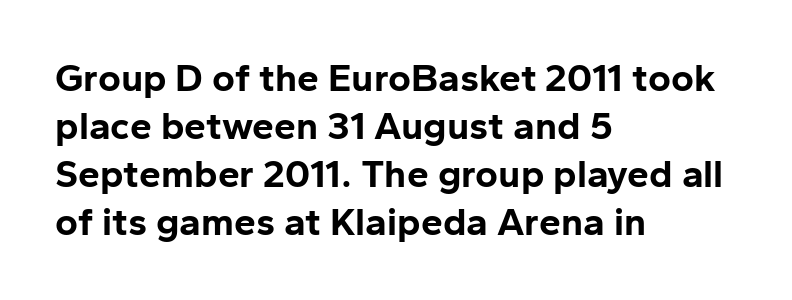
The image shows 39 px bold sans-serif type, upright; set left-aligned, line spacing 1.23x, normal letter spacing, not underlined; low stroke contrast and a medium x-height.
